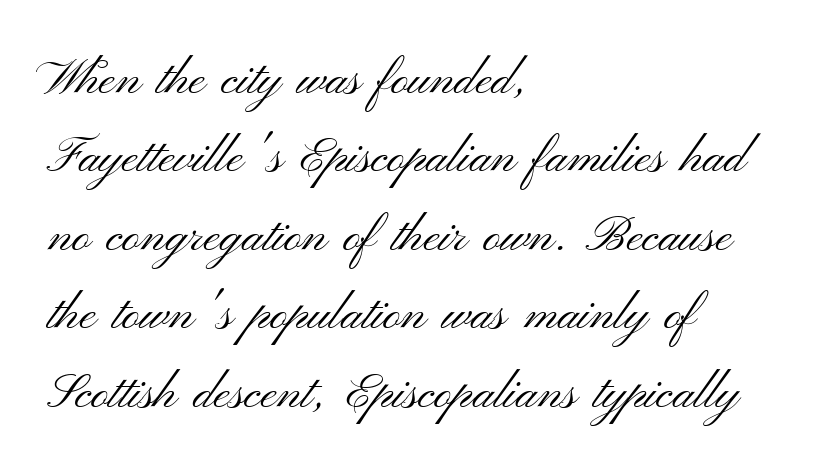
This rendering employs a face without finishing strokes, i.e., a sans-serif. The letters advance in unequal steps, a hallmark of proportional type. Standard letterfit; no display-style spreading of the glyphs. Bare-footed words on every line.
